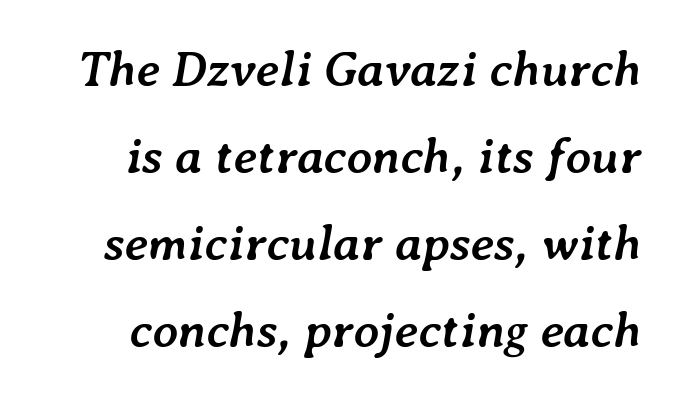
{"italic": "yes", "lean": "right", "slant_degrees": 7, "bold": "yes", "weight": "semibold", "width": "normal", "stroke_contrast": "low", "x_height": "medium", "monospaced": "no", "underline": "no", "line_spacing_ratio": 1.74, "letter_spacing": "normal", "letter_spacing_em": 0.0, "glyph_px": 50}
